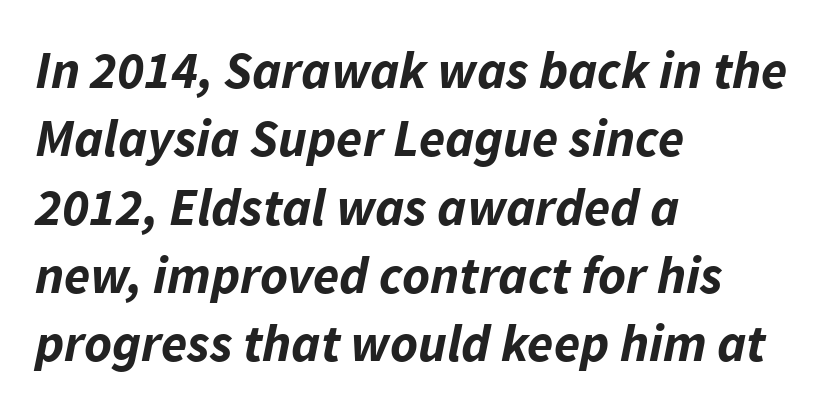
Q: Is the text bold? A: Yes.
Q: Is the text italic (slanted)? A: Yes, it leans right by about 11 degrees.
Q: Is the text underlined? A: No.
Q: How is the paragraph aligned? A: Left-aligned.
Q: Is the spacing between letters normal or unusually wide? A: Normal.
Q: Is the spacing between lines tight, normal or loose? A: Normal.
Q: Width (condensed, normal, or wide)? A: Normal.
Q: Stroke contrast? A: Low.
Q: x-height? A: Medium.
Q: Monospaced? A: No.
